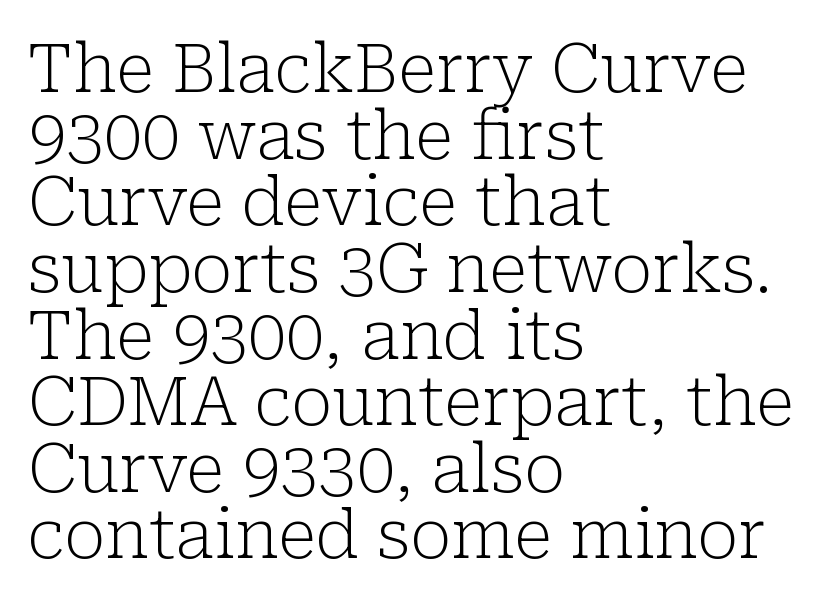
The passage shown has conventional tracking throughout. In CSS terms this would be text-align: left. You can tell from the footed stems that serif type was used. Think standard paragraph weight, or any step lighter than that.
